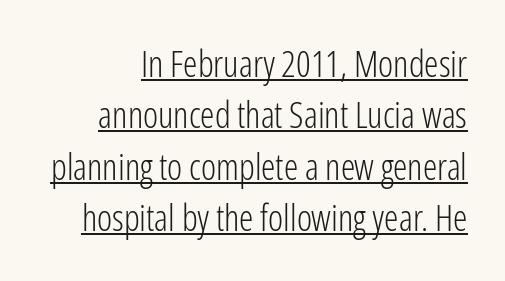
The image shows 36 px light, condensed sans-serif type, upright; set normal line spacing (1.43x), normal letter spacing, underlined; low stroke contrast and a medium x-height.
